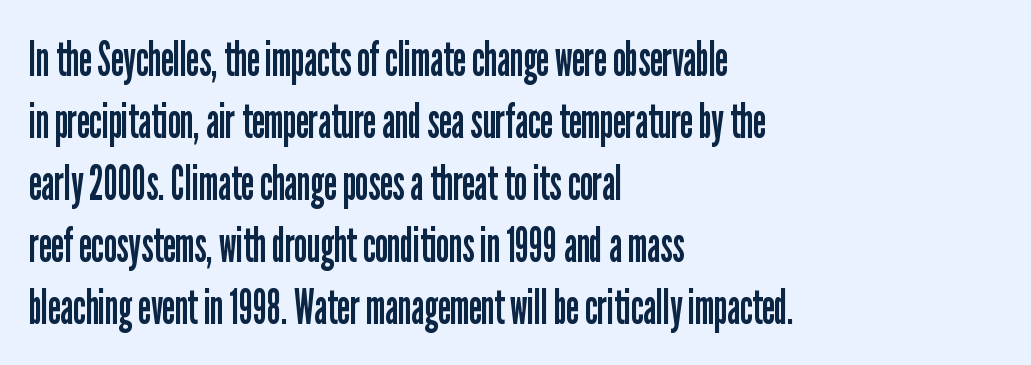
{"serif": "no", "italic": "no", "bold": "no", "weight": "regular", "width": "condensed", "stroke_contrast": "low", "x_height": "medium", "monospaced": "no", "underline": "no", "align": "left", "line_spacing": "normal", "line_spacing_ratio": 1.29, "letter_spacing": "normal", "letter_spacing_em": 0.0, "glyph_px": 48}
